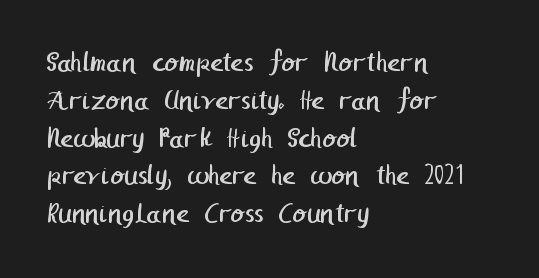
{"serif": "no", "bold": "no", "weight": "regular", "width": "normal", "stroke_contrast": "low", "x_height": "medium", "underline": "no", "align": "left", "line_spacing_ratio": 1.22, "letter_spacing": "normal", "letter_spacing_em": 0.0, "glyph_px": 31}
